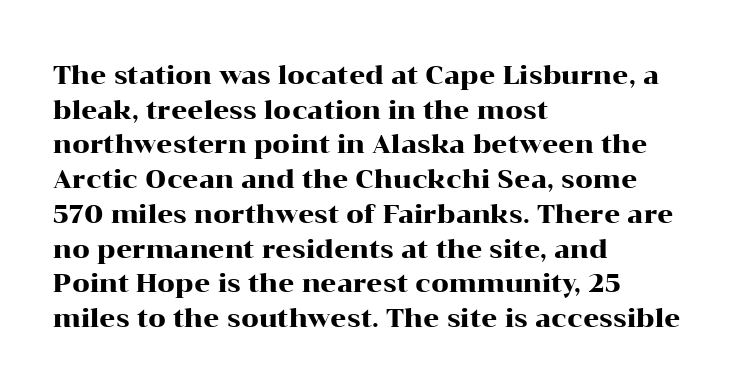
Q: Is the text italic (slanted)? A: No, it is upright.
Q: Is the text underlined? A: No.
Q: How is the paragraph aligned? A: Left-aligned.
Q: Is the spacing between letters normal or unusually wide? A: Normal.
Q: Is the spacing between lines tight, normal or loose? A: Normal.
